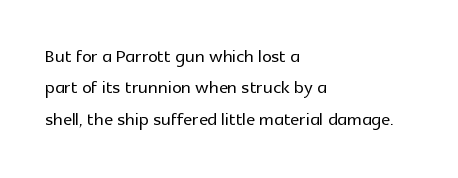
Here the glyphs are tracked normally, forming tight word shapes. Type without underlining. A roman cut, with each character standing at attention. A classic flush-left, rag-right setting is used for this passage.
